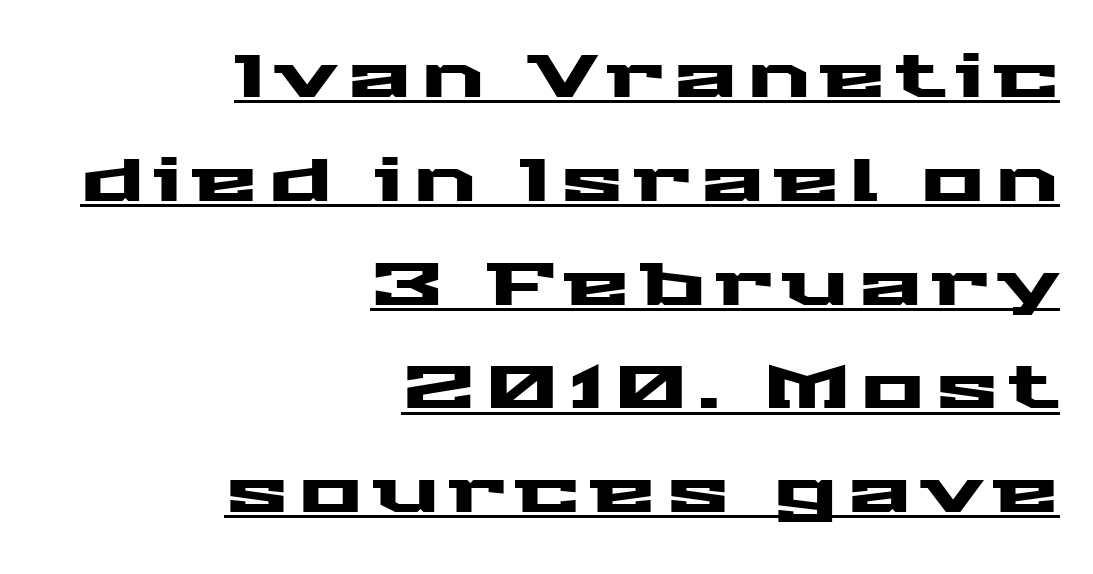
Q: Is the text italic (slanted)? A: No, it is upright.
Q: Is the typeface a serif or a sans-serif typeface? A: Sans-serif.
Q: Is the text underlined? A: Yes.
Q: How is the paragraph aligned? A: Right-aligned.
Q: Width (condensed, normal, or wide)? A: Wide.
Q: Stroke contrast? A: Medium.
Q: x-height? A: Medium.
Q: Monospaced? A: No.
